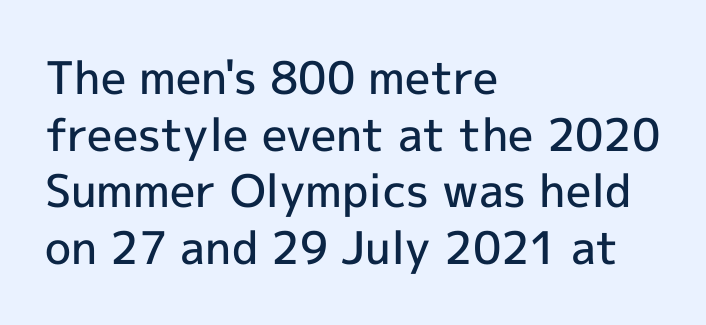
What weight is shown? A semibold, between regular and bold. Tracking here is standard; glyphs follow each other at the usual distance. Layout note: lines flush left. Normally led — the rows are evenly, conventionally spaced. Posture: upright roman.
